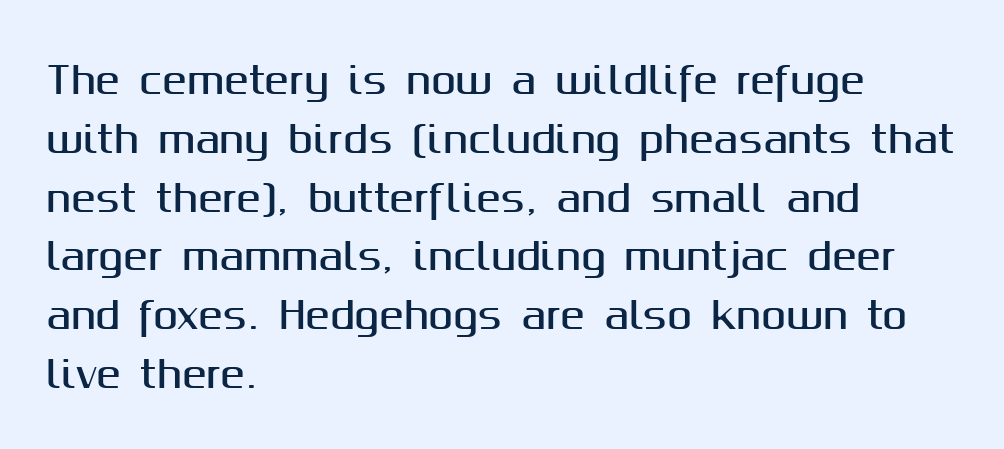
Q: Is the text italic (slanted)? A: No, it is upright.
Q: Is the typeface a serif or a sans-serif typeface? A: Sans-serif.
Q: Is the text underlined? A: No.
Q: How is the paragraph aligned? A: Left-aligned.
Q: Is the spacing between letters normal or unusually wide? A: Normal.
Q: Is the spacing between lines tight, normal or loose? A: Normal.
Q: Width (condensed, normal, or wide)? A: Normal.
Q: Stroke contrast? A: Medium.
Q: x-height? A: Medium.
Q: Monospaced? A: No.
